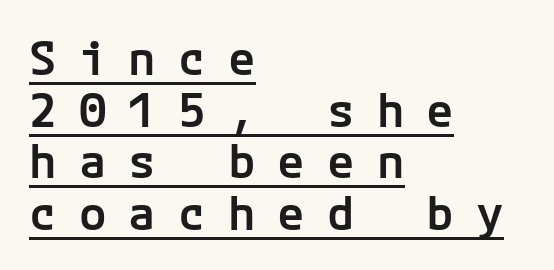
Q: Is the text bold? A: Semi-bold.
Q: Is the text italic (slanted)? A: No, it is upright.
Q: Is the typeface a serif or a sans-serif typeface? A: Sans-serif.
Q: Is the text underlined? A: Yes.
Q: How is the paragraph aligned? A: Left-aligned.
Q: Is the spacing between letters normal or unusually wide? A: Unusually wide.
Q: Is the spacing between lines tight, normal or loose? A: Tight.
Q: Width (condensed, normal, or wide)? A: Normal.
Q: Stroke contrast? A: Low.
Q: x-height? A: Medium.
